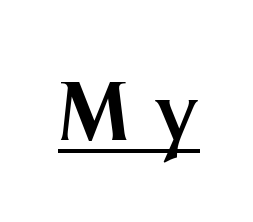
The image shows 80 px bold sans-serif type, upright; set unusually wide letter spacing (+0.3 em), underlined; medium stroke contrast and a medium x-height.
